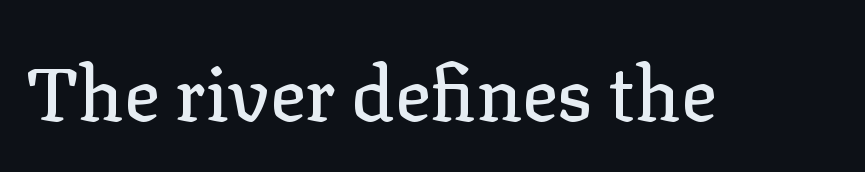
Looks like regular typesetting: each glyph gets only the width it needs. Characters remain perfectly vertical along every line. You could call the tracking neutral — neither tight nor loose. The space beneath each line is pristine and unruled. The glyphs in this specimen are seriffed.
